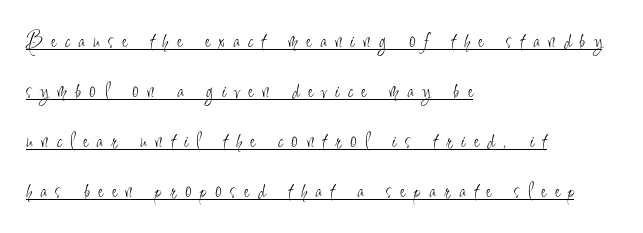
Q: Is the text bold? A: No.
Q: Is the text underlined? A: Yes.
Q: How is the paragraph aligned? A: Left-aligned.
Q: Is the spacing between letters normal or unusually wide? A: Unusually wide.
Q: Is the spacing between lines tight, normal or loose? A: Loose.
